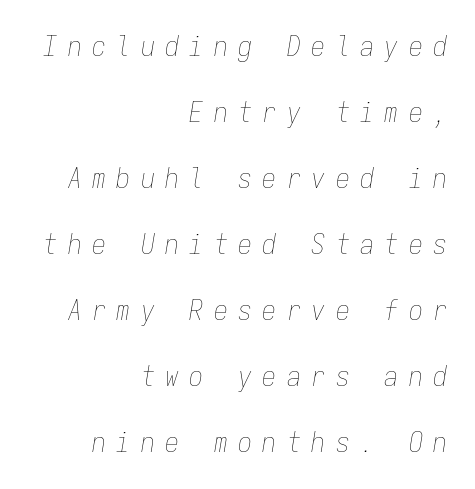
Glyph-to-glyph distance is far greater than everyday printed text. Layout note: lines flush right. Notice the wide empty band between every row — that's loose leading. The letters look calm and open, with moderate or lighter stems. The strip under each line holds only bare page. A typesetter would mark this as italic.
